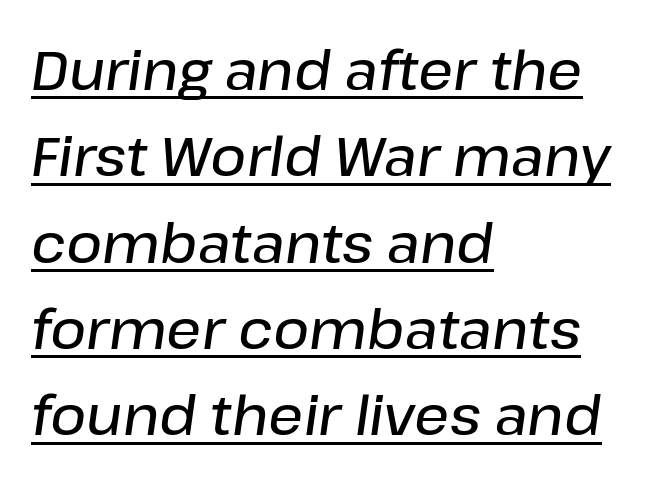
All the whitespace from short lines collects on the right. Looking at the ascenders, they clearly lean. Proportional: the letters do not fall into vertical columns. Caption: lettering with a line underneath. What's the leading like? Ordinary, nothing unusual. Slightly chunky letters — semibold, I'd say, not full bold.
